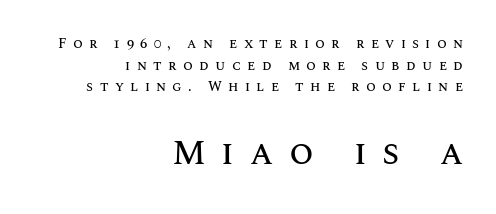
The image shows 35 px text type, upright; set right-aligned, normal line spacing (1.54x), unusually wide letter spacing (+0.45 em), not underlined; the second (bottom) block is 2.5x larger; medium stroke contrast and a large x-height.
